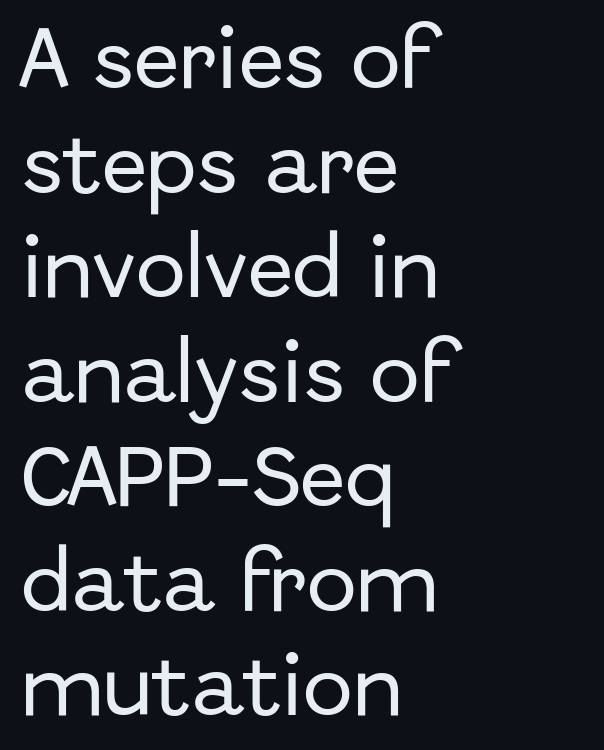
Compared with typical body copy, the letter spacing here is the same. Posture: straight, roman, zero tilt. The block of text has a typical density, with ordinary space between rows. Rule under the text: the space is simply empty. Does the type have serifs? No, each stem ends abruptly. Left-aligned paragraph, ragged on the right.
